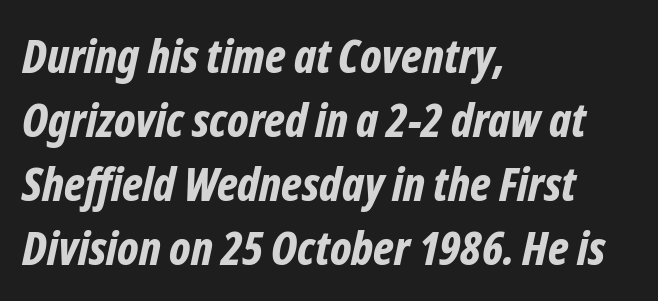
Q: Is the text bold? A: Yes.
Q: Is the text italic (slanted)? A: Yes, it leans right by about 12 degrees.
Q: Is the text underlined? A: No.
Q: How is the paragraph aligned? A: Left-aligned.
Q: Is the spacing between letters normal or unusually wide? A: Normal.
Q: Is the spacing between lines tight, normal or loose? A: Normal.
Q: Width (condensed, normal, or wide)? A: Condensed.
Q: Stroke contrast? A: Low.
Q: x-height? A: Medium.
Q: Monospaced? A: No.
